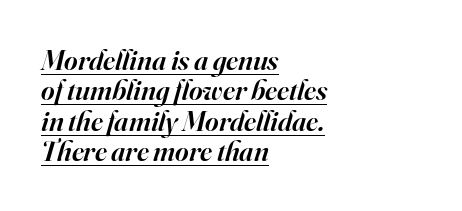
The image shows 29 px semibold serif type, italic (leaning right); set left-aligned, tight line spacing (1.05x), normal letter spacing, underlined; high stroke contrast and a small x-height.
